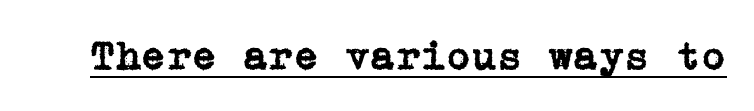
The image shows 41 px serif type, upright; set normal letter spacing, underlined; low stroke contrast and a medium x-height.
